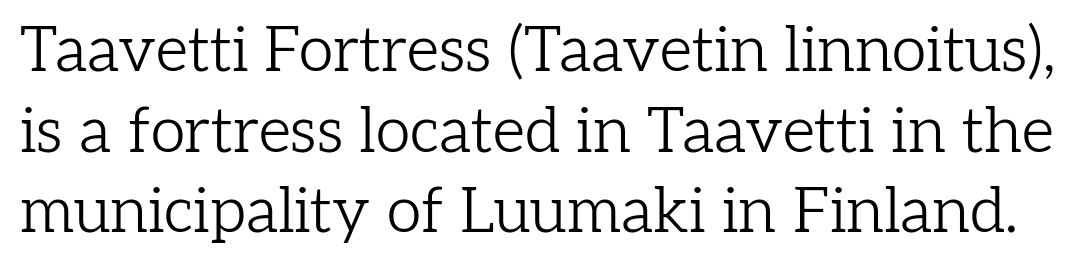
Q: Is the text bold? A: No.
Q: Is the text italic (slanted)? A: No, it is upright.
Q: Is the typeface a serif or a sans-serif typeface? A: Serif.
Q: Is the text underlined? A: No.
Q: Is the spacing between letters normal or unusually wide? A: Normal.
Q: Is the spacing between lines tight, normal or loose? A: Normal.
Q: Width (condensed, normal, or wide)? A: Normal.
Q: Stroke contrast? A: Low.
Q: x-height? A: Medium.
Q: Monospaced? A: No.
